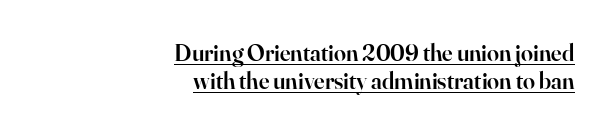
{"italic": "no", "bold": "semi", "underline": "yes", "align": "right", "line_spacing_ratio": 1.17, "letter_spacing": "normal", "letter_spacing_em": 0.0, "glyph_px": 24}
